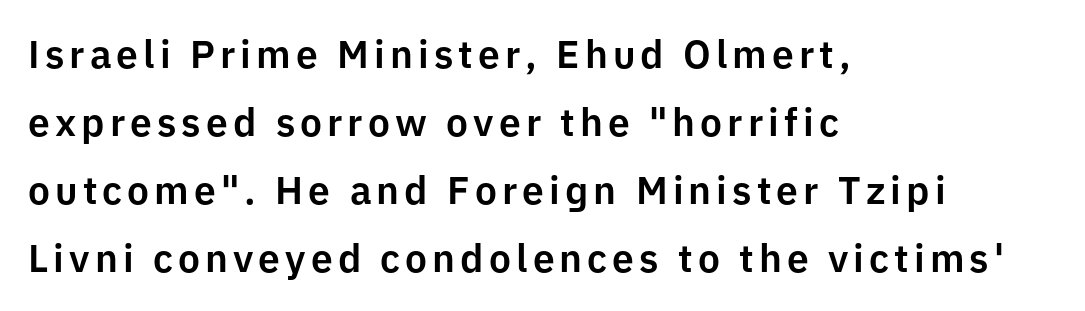
The type family on display is of the sans-serif kind. Glance below the letters and you will spot only blank space. Does the copy run flush right? No — it runs flush left. This sample has the flowing, uneven cadence of proportional lettering. Style check: upright.
